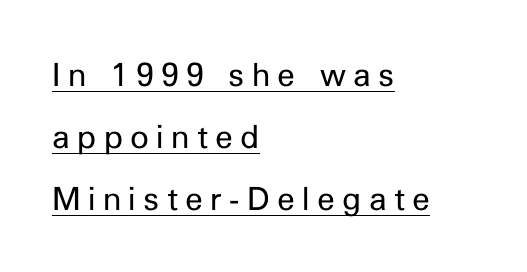
{"serif": "no", "italic": "no", "bold": "no", "weight": "regular", "width": "normal", "stroke_contrast": "low", "x_height": "medium", "monospaced": "no", "underline": "yes", "align": "left", "line_spacing": "loose", "line_spacing_ratio": 1.94, "letter_spacing": "wide", "letter_spacing_em": 0.23, "glyph_px": 32}
